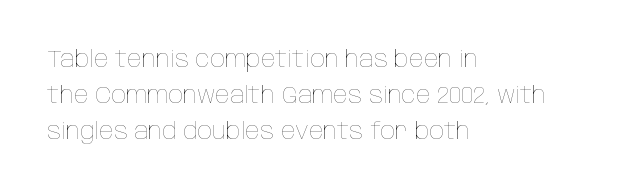
Q: Is the text bold? A: No.
Q: Is the text italic (slanted)? A: No, it is upright.
Q: Is the text underlined? A: No.
Q: How is the paragraph aligned? A: Left-aligned.
Q: Is the spacing between letters normal or unusually wide? A: Normal.
Q: Is the spacing between lines tight, normal or loose? A: Normal.
